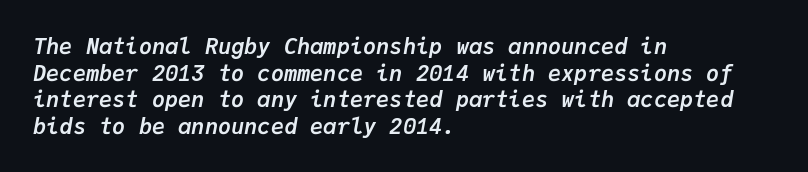
{"italic": "yes", "lean": "right", "slant_degrees": 9, "bold": "yes", "underline": "no", "align": "left", "line_spacing_ratio": 1.21, "letter_spacing": "normal", "letter_spacing_em": 0.0, "glyph_px": 22}
